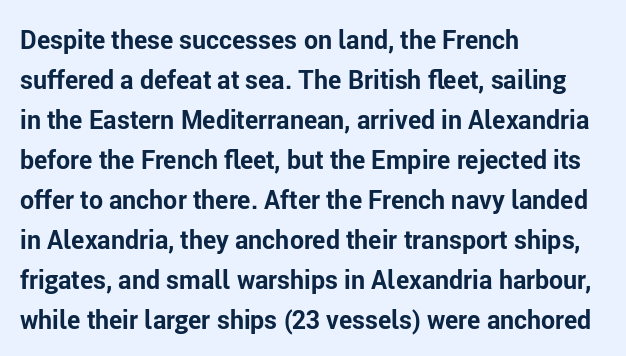
{"italic": "no", "bold": "yes", "underline": "no", "align": "left", "line_spacing": "normal", "line_spacing_ratio": 1.6, "letter_spacing": "normal", "letter_spacing_em": 0.0, "glyph_px": 25}
